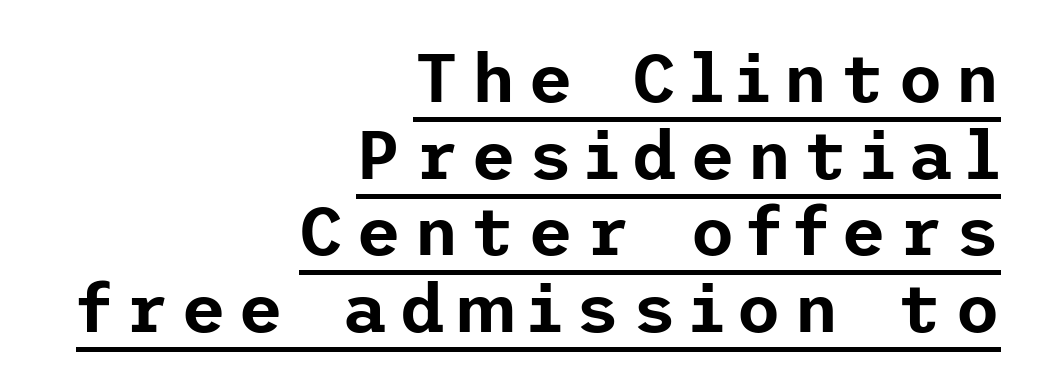
Horizontally, the lines are justified to the trailing edge only. The rendering uses the underline text-decoration. A typesetter would mark this as roman, not italic. Very little white space separates one row of letters from the next.
